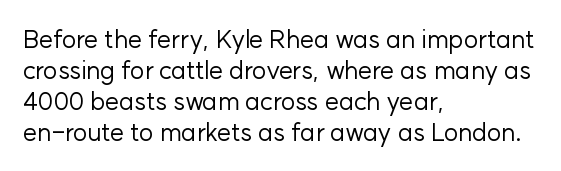
Q: Is the text bold? A: No.
Q: Is the text italic (slanted)? A: No, it is upright.
Q: Is the text underlined? A: No.
Q: How is the paragraph aligned? A: Left-aligned.
Q: Is the spacing between letters normal or unusually wide? A: Normal.
